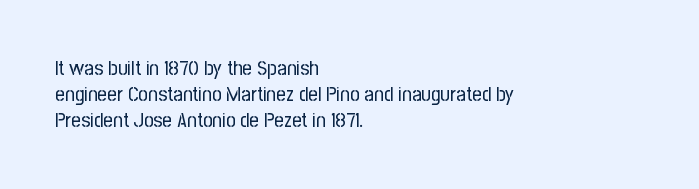
Visually the block forms a straight wall on the left and a jagged coastline on the right. This sample uses plain, unmodified letter spacing. The face looks like a standard text weight, possibly lighter. Check under the words: just untouched page. Does the lettering tilt? It doesn't — this is upright.
